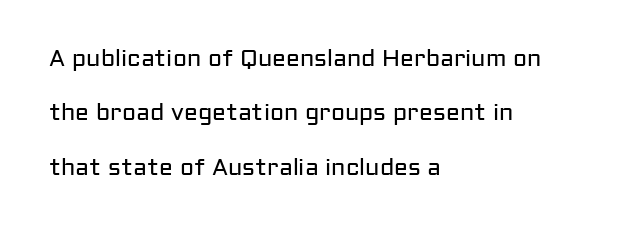
The image shows 23 px text type, upright; set left-aligned, loose line spacing (2.36x), normal letter spacing, not underlined.
